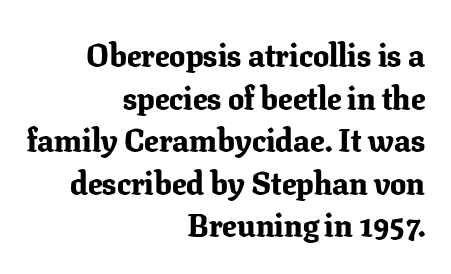
The image shows 32 px bold serif type, upright; set right-aligned, normal line spacing (1.33x), normal letter spacing, not underlined; low stroke contrast and a medium x-height.
